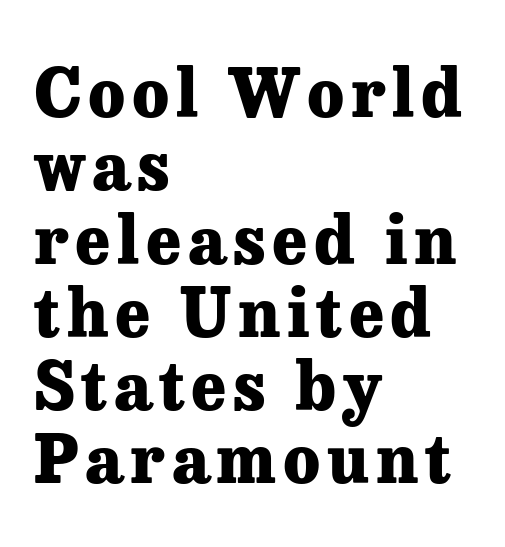
The glyphs have the mass of a bold cut. Letterform terminals end in serifs throughout the passage. Italic? Not at all — the glyphs are vertical. This sample has the flowing, uneven cadence of proportional lettering.
